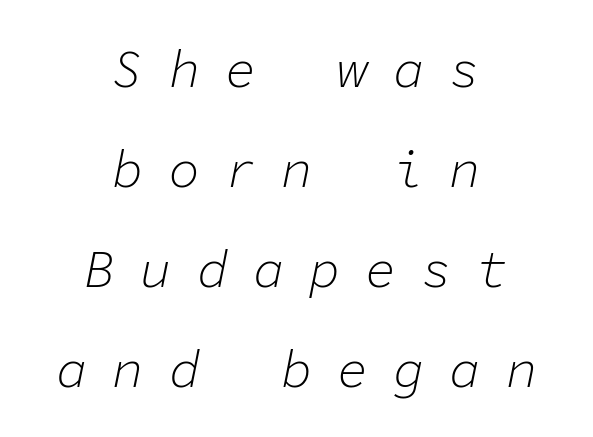
Honestly, the rows look like they've been pulled way apart. The whitespace from short lines is split evenly between both sides. These lines are rendered in a fixed-pitch font. No word sits above an underline.
